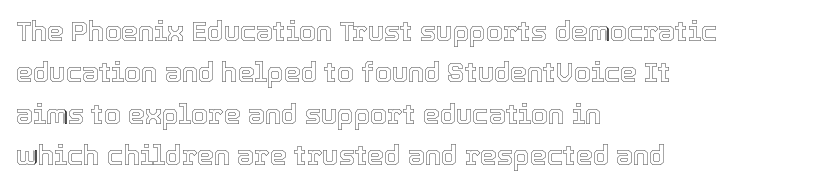
{"italic": "no", "underline": "no", "align": "left", "line_spacing": "normal", "line_spacing_ratio": 1.53, "letter_spacing": "normal", "letter_spacing_em": 0.0, "glyph_px": 27}
